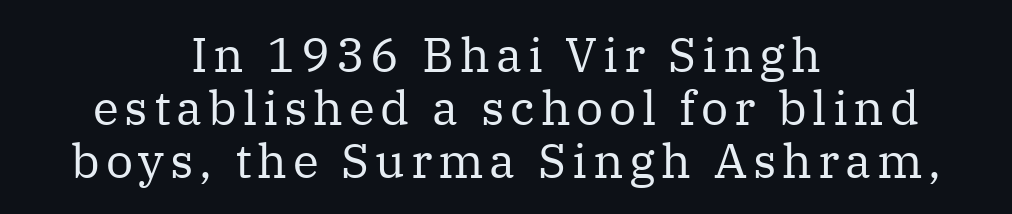
The image shows 48 px regular-weight serif type, upright; set centered, tight line spacing (1.1x), not underlined; medium stroke contrast and a medium x-height.
